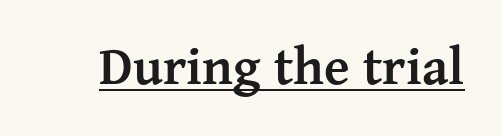
Chunky letters — that's bold for sure. Is this a fixed-width face? No — the glyphs have proportional, varying widths. A roman cut, with each character standing at attention. Notice how a bar underscores the lettering throughout. Unlike a clean sans, this face finishes its strokes with serifs. Tracking value appears to be zero — textbook default spacing.
